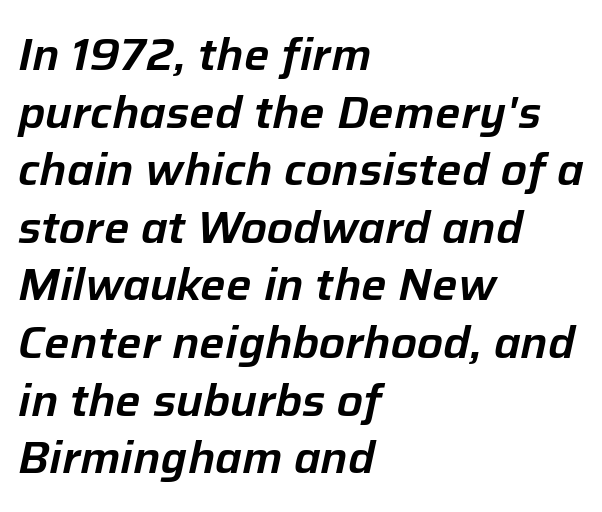
{"italic": "yes", "lean": "right", "slant_degrees": 12, "width": "normal", "stroke_contrast": "low", "x_height": "medium", "monospaced": "no", "underline": "no", "align": "left", "line_spacing": "normal", "line_spacing_ratio": 1.28, "letter_spacing": "normal", "letter_spacing_em": 0.0, "glyph_px": 45}
